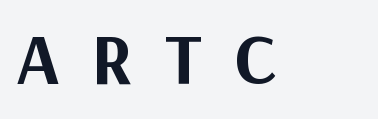
{"serif": "no", "italic": "no", "bold": "yes", "weight": "bold", "width": "normal", "stroke_contrast": "medium", "x_height": "medium", "monospaced": "no", "underline": "no", "align": "left", "letter_spacing": "wide", "letter_spacing_em": 0.44, "glyph_px": 72}
